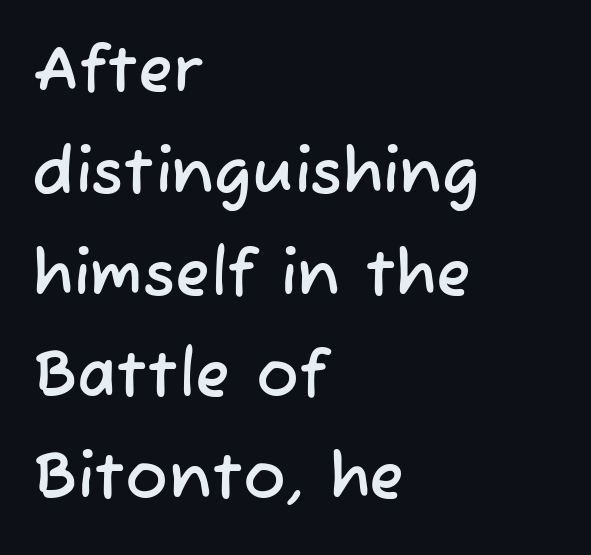
The image shows 64 px sans-serif type; set left-aligned, normal line spacing (1.59x), normal letter spacing, not underlined; low stroke contrast and a medium x-height.
